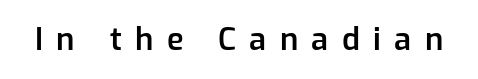
The image shows 31 px semibold sans-serif type, upright; set unusually wide letter spacing (+0.43 em), not underlined; low stroke contrast and a medium x-height.
